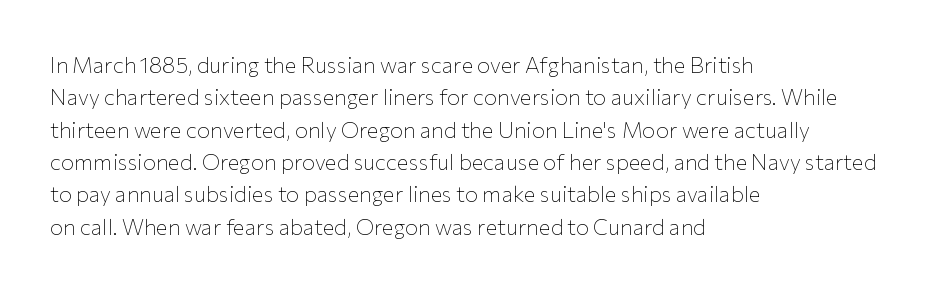
Does extra space separate the letters? No, they use regular spacing. Compared with a typical body face, this is equally light or lighter still. Casual observation: everything's shoved over to the left. This sample keeps an unexceptional amount of space between lines.
